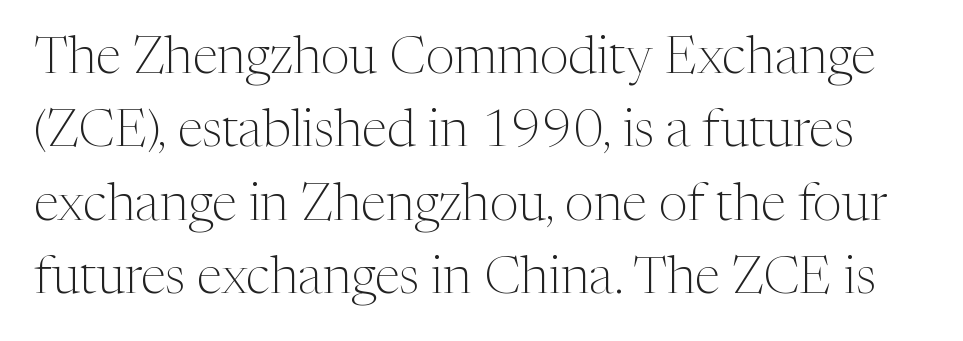
{"serif": "yes", "italic": "no", "bold": "no", "weight": "light", "width": "normal", "stroke_contrast": "medium", "x_height": "medium", "monospaced": "no", "underline": "no", "line_spacing": "normal", "line_spacing_ratio": 1.41, "letter_spacing": "normal", "letter_spacing_em": 0.0, "glyph_px": 52}
